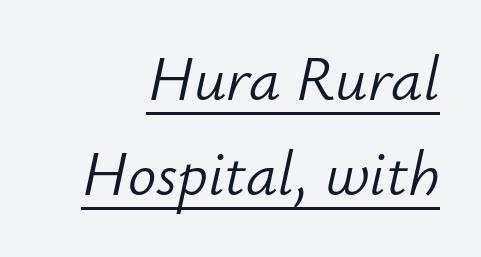
Q: Is the text bold? A: No.
Q: Is the text italic (slanted)? A: Yes, it leans right by about 12 degrees.
Q: Is the text underlined? A: Yes.
Q: How is the paragraph aligned? A: Right-aligned.
Q: Is the spacing between letters normal or unusually wide? A: Normal.
Q: Is the spacing between lines tight, normal or loose? A: Normal.
Q: Width (condensed, normal, or wide)? A: Normal.
Q: Stroke contrast? A: Low.
Q: x-height? A: Small.
Q: Monospaced? A: No.
